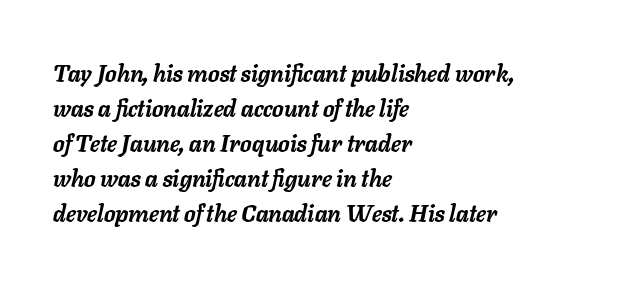
The image shows 23 px bold type, italic (leaning right); set left-aligned, normal line spacing (1.52x), normal letter spacing, not underlined.
